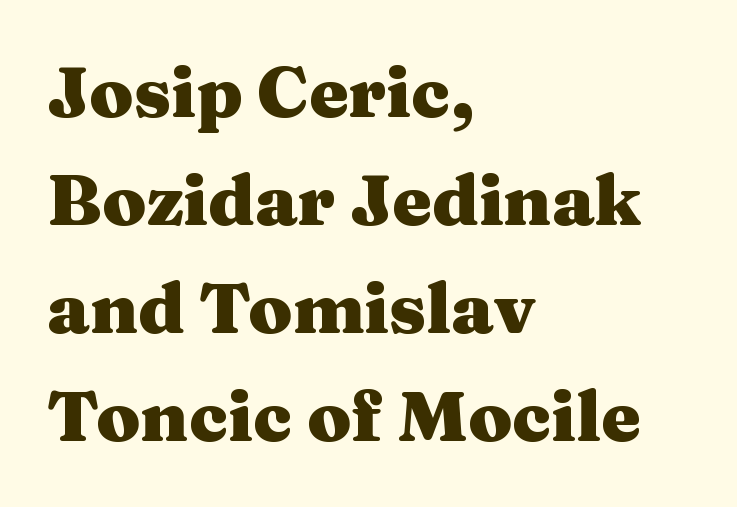
Q: Is the text bold? A: Yes.
Q: Is the text italic (slanted)? A: No, it is upright.
Q: Is the typeface a serif or a sans-serif typeface? A: Serif.
Q: Is the text underlined? A: No.
Q: How is the paragraph aligned? A: Left-aligned.
Q: Is the spacing between letters normal or unusually wide? A: Normal.
Q: Is the spacing between lines tight, normal or loose? A: Normal.
Q: Width (condensed, normal, or wide)? A: Wide.
Q: Stroke contrast? A: Medium.
Q: x-height? A: Medium.
Q: Monospaced? A: No.
